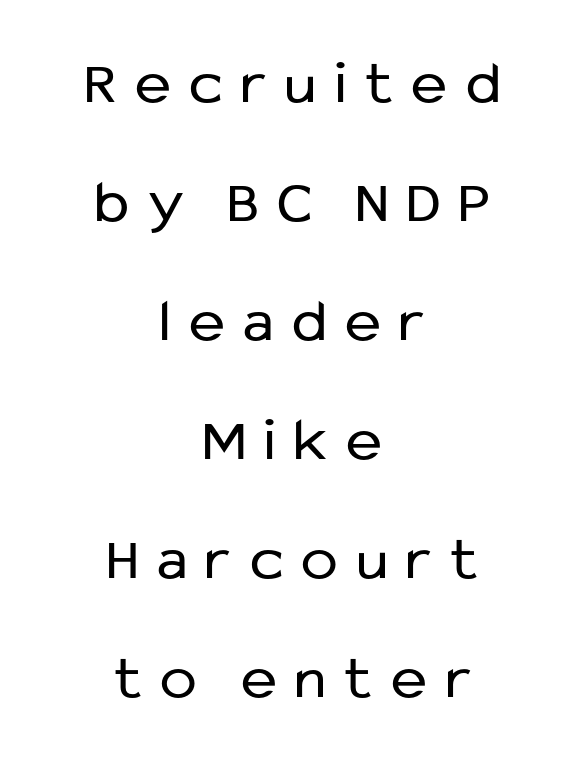
{"serif": "no", "italic": "no", "bold": "no", "weight": "regular", "width": "normal", "stroke_contrast": "low", "x_height": "medium", "monospaced": "no", "underline": "no", "align": "center", "line_spacing": "loose", "line_spacing_ratio": 1.95, "letter_spacing": "wide", "letter_spacing_em": 0.31, "glyph_px": 61}
